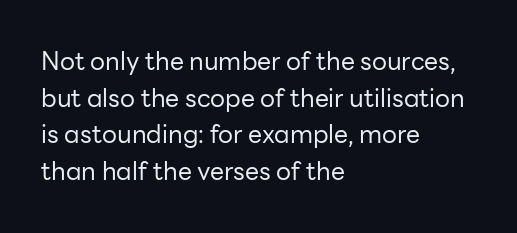
Q: Is the text bold? A: No.
Q: Is the text italic (slanted)? A: No, it is upright.
Q: Is the text underlined? A: No.
Q: How is the paragraph aligned? A: Left-aligned.
Q: Is the spacing between letters normal or unusually wide? A: Normal.
Q: Is the spacing between lines tight, normal or loose? A: Normal.
